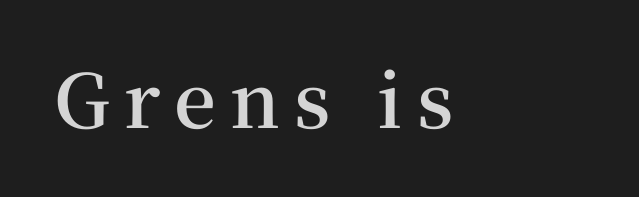
{"serif": "yes", "italic": "no", "bold": "semi", "weight": "semibold", "width": "normal", "stroke_contrast": "medium", "x_height": "medium", "monospaced": "no", "underline": "no", "glyph_px": 74}
